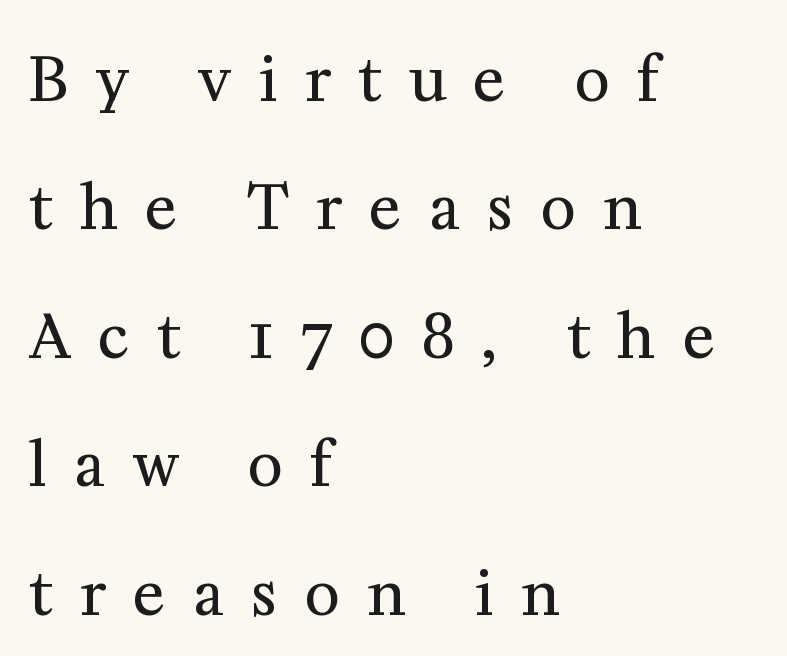
{"serif": "yes", "italic": "no", "bold": "no", "weight": "regular", "width": "normal", "stroke_contrast": "medium", "x_height": "medium", "monospaced": "no", "underline": "no", "align": "left", "line_spacing": "loose", "line_spacing_ratio": 2.14, "letter_spacing": "wide", "letter_spacing_em": 0.46, "glyph_px": 60}
